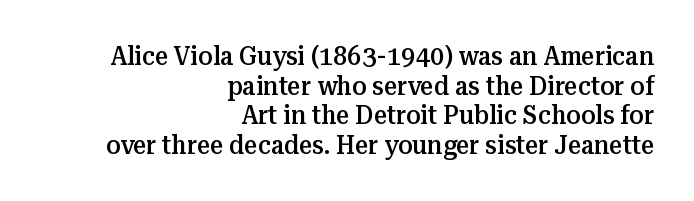
Does the lettering tilt? It doesn't — this is upright. The passage shown is semibold, sitting just below true bold. Teacher's note: observe the even right margin — that is flush-right alignment. Short note: letters normally spaced.
